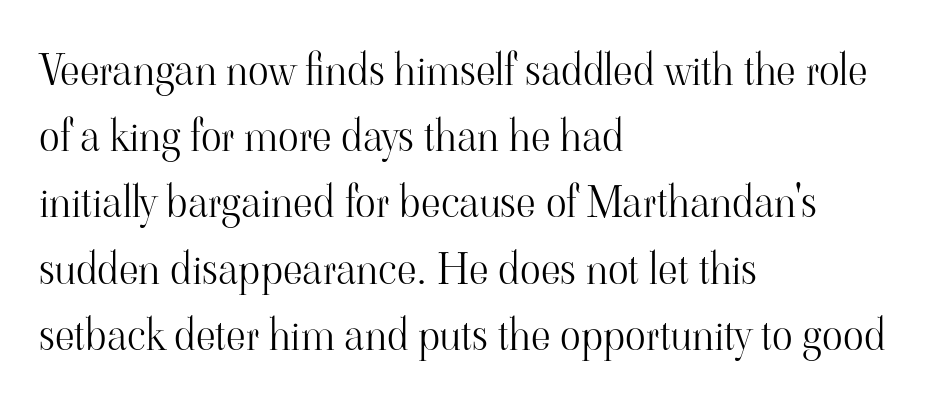
The image shows 43 px light serif type, upright; set left-aligned, normal line spacing (1.54x), normal letter spacing, not underlined; high stroke contrast and a small x-height.
